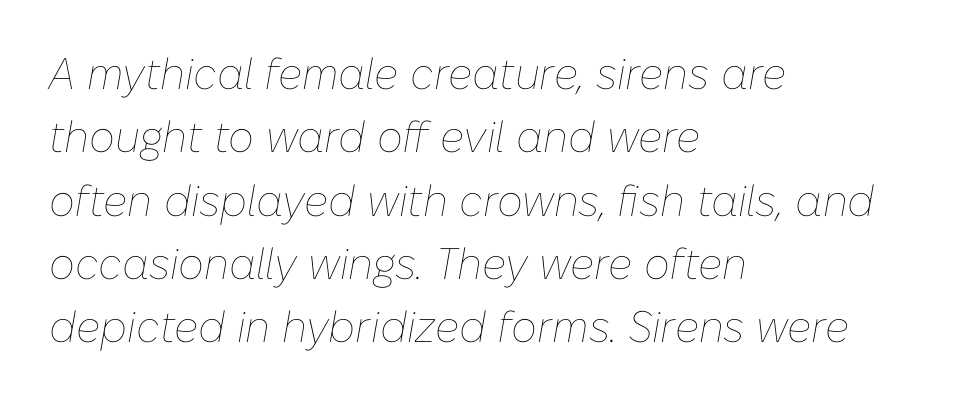
{"italic": "yes", "lean": "right", "slant_degrees": 10, "bold": "no", "weight": "thin", "width": "normal", "stroke_contrast": "low", "x_height": "medium", "monospaced": "no", "underline": "no", "align": "left", "line_spacing": "normal", "line_spacing_ratio": 1.44, "letter_spacing": "normal", "letter_spacing_em": 0.0, "glyph_px": 44}
